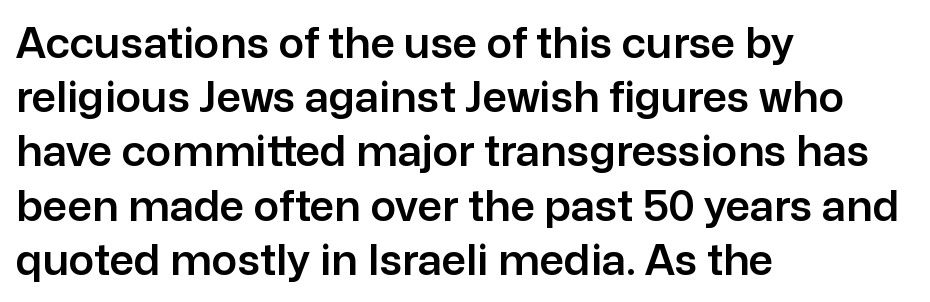
If you drew a ruler down the left edge, every line would touch it. The strip under each line holds only bare page. Think of a printed novel: that variable character pitch is what you see here. Characters remain perfectly vertical along every line.
